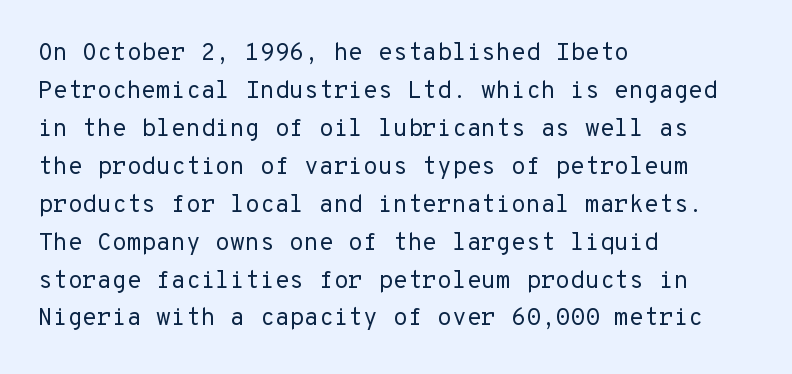
Caption: standard tracking, unaltered. How would I describe the line gaps? Plain and ordinary. Notice how the stems are strictly vertical — no italics here. The typeface has the unassuming heft of standard copy or less. The lines are quadded left.
